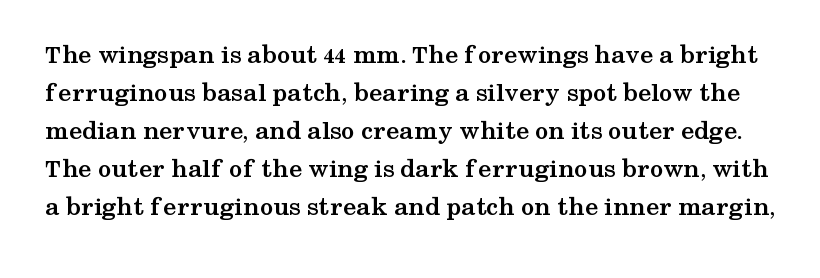
The image shows 27 px bold type, upright; set normal line spacing (1.41x), normal letter spacing, not underlined.
